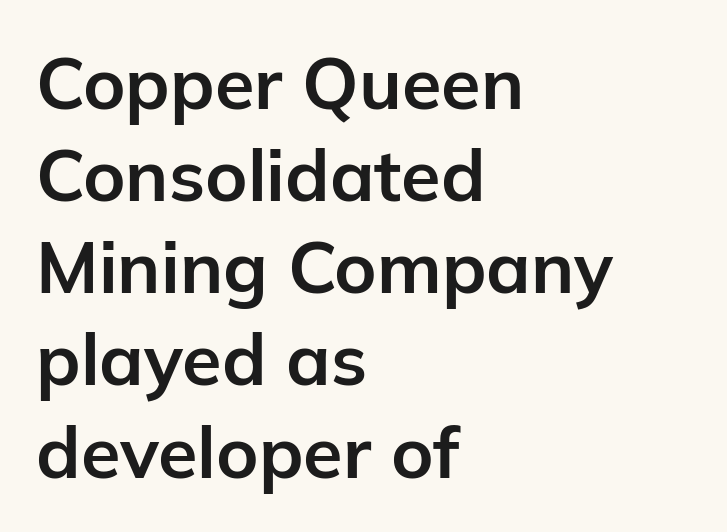
The image shows 72 px bold sans-serif type, upright; set left-aligned, normal line spacing (1.28x), normal letter spacing, not underlined; low stroke contrast and a medium x-height.
